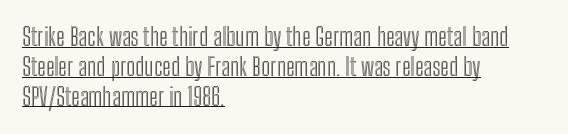
Q: Is the text italic (slanted)? A: No, it is upright.
Q: Is the text underlined? A: Yes.
Q: How is the paragraph aligned? A: Left-aligned.
Q: Is the spacing between letters normal or unusually wide? A: Normal.
